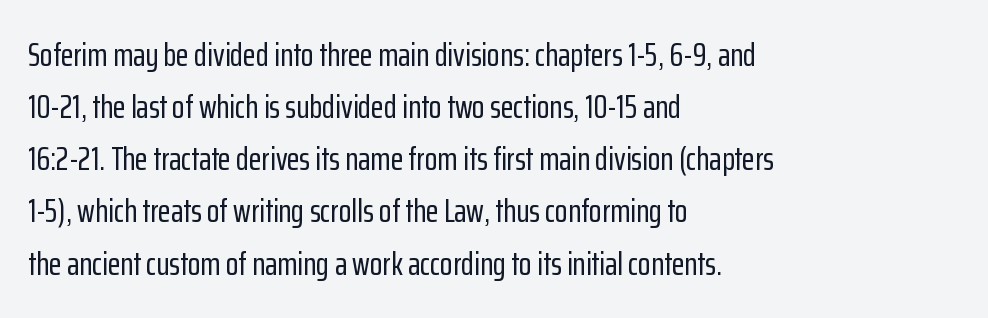
The image shows 33 px condensed sans-serif type, upright; set left-aligned, normal line spacing (1.58x), normal letter spacing, not underlined; low stroke contrast and a medium x-height.
